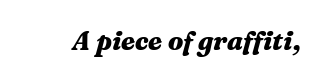
The image shows 26 px bold type, italic (leaning right); set normal letter spacing, not underlined.
